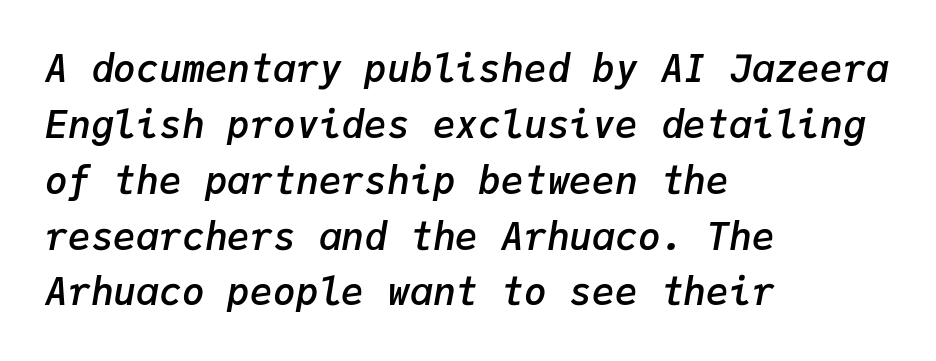
{"italic": "yes", "lean": "right", "slant_degrees": 9, "bold": "semi", "weight": "semibold", "width": "normal", "stroke_contrast": "low", "x_height": "medium", "monospaced": "yes", "underline": "no", "align": "left", "line_spacing": "normal", "line_spacing_ratio": 1.47, "letter_spacing": "normal", "letter_spacing_em": 0.0, "glyph_px": 38}
